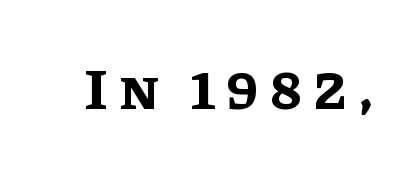
{"italic": "no", "bold": "yes", "weight": "bold", "width": "normal", "stroke_contrast": "low", "x_height": "large", "monospaced": "no", "underline": "no", "letter_spacing": "wide", "letter_spacing_em": 0.2, "glyph_px": 58}
